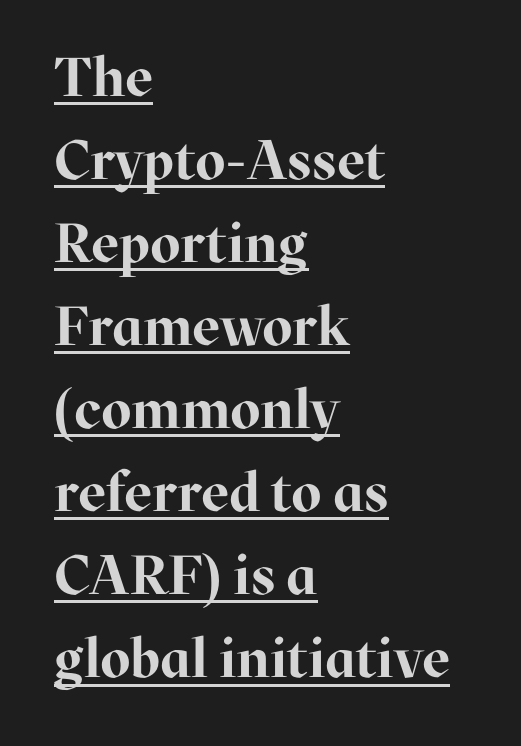
Q: Is the text bold? A: Yes.
Q: Is the text italic (slanted)? A: No, it is upright.
Q: Is the typeface a serif or a sans-serif typeface? A: Serif.
Q: Is the text underlined? A: Yes.
Q: How is the paragraph aligned? A: Left-aligned.
Q: Is the spacing between letters normal or unusually wide? A: Normal.
Q: Is the spacing between lines tight, normal or loose? A: Normal.
Q: Width (condensed, normal, or wide)? A: Normal.
Q: Stroke contrast? A: High.
Q: x-height? A: Medium.
Q: Monospaced? A: No.
